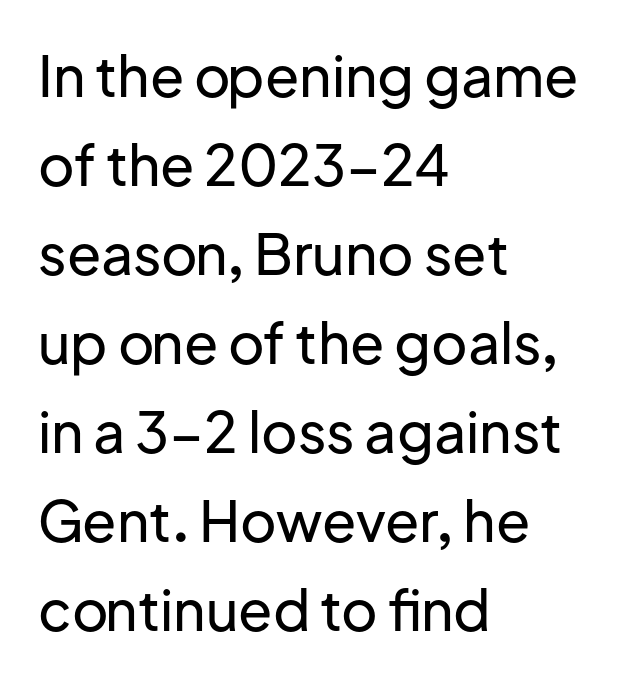
The rows are spaced the way most documents space them. Beneath every word, the page is bare. Is there any slant? The stems are plumb. Do the characters align in a grid? No, the font is proportional. In CSS terms this would be text-align: left. A sans-serif font was chosen for this passage.
